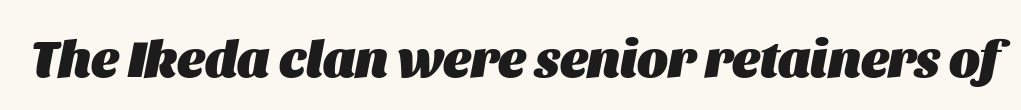
{"italic": "yes", "lean": "right", "slant_degrees": 11, "bold": "yes", "weight": "heavy", "width": "normal", "stroke_contrast": "medium", "x_height": "large", "monospaced": "no", "underline": "no", "letter_spacing": "normal", "letter_spacing_em": 0.0, "glyph_px": 52}
